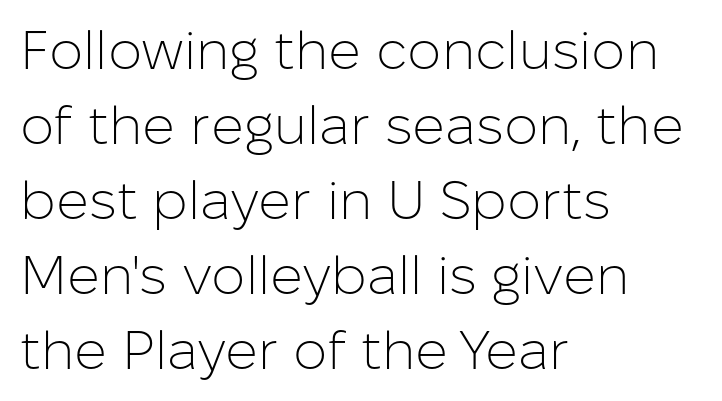
Q: Is the text bold? A: No.
Q: Is the text italic (slanted)? A: No, it is upright.
Q: Is the typeface a serif or a sans-serif typeface? A: Sans-serif.
Q: Is the text underlined? A: No.
Q: How is the paragraph aligned? A: Left-aligned.
Q: Is the spacing between letters normal or unusually wide? A: Normal.
Q: Is the spacing between lines tight, normal or loose? A: Normal.
Q: Width (condensed, normal, or wide)? A: Normal.
Q: Stroke contrast? A: Low.
Q: x-height? A: Medium.
Q: Monospaced? A: No.
